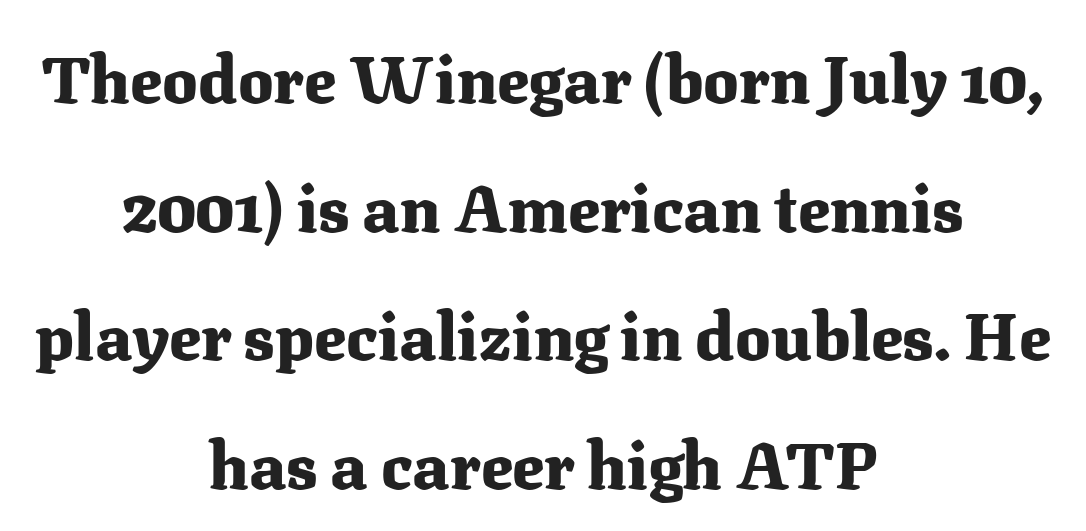
The image shows 66 px heavy serif type, upright; set centered, loose line spacing (1.95x), normal letter spacing, not underlined; medium stroke contrast and a medium x-height.
